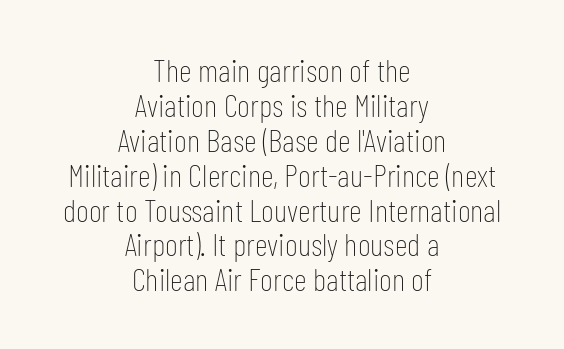
Stems here are at most as thick as an everyday book face. The passage shown is typeset with a sans-serif family. Do the characters align in a grid? No, the font is proportional. The letters stand upright; this is a roman face.
